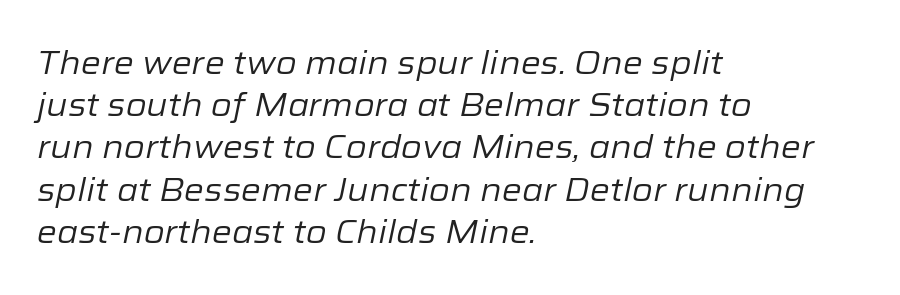
Think of a printed novel: that variable character pitch is what you see here. The font is comparable to plain body text, perhaps lighter. Observe the ordinary spacing: letters are neighbours, not strangers. The specimen omits any rule beneath the text block's lines.
